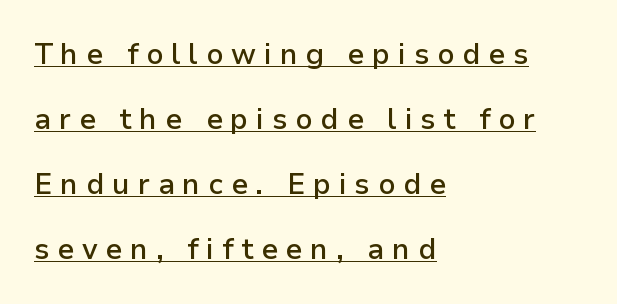
Check where the strokes stop: nothing finishes them off — pure sans. These lines were composed using upright roman letters. The type is letterspaced generously, with wide tracking. Leading is clearly above the norm, producing a sparse column. This rendering uses left alignment, leaving the right contour irregular. In designer terms, the underline attribute is active on this setting.
